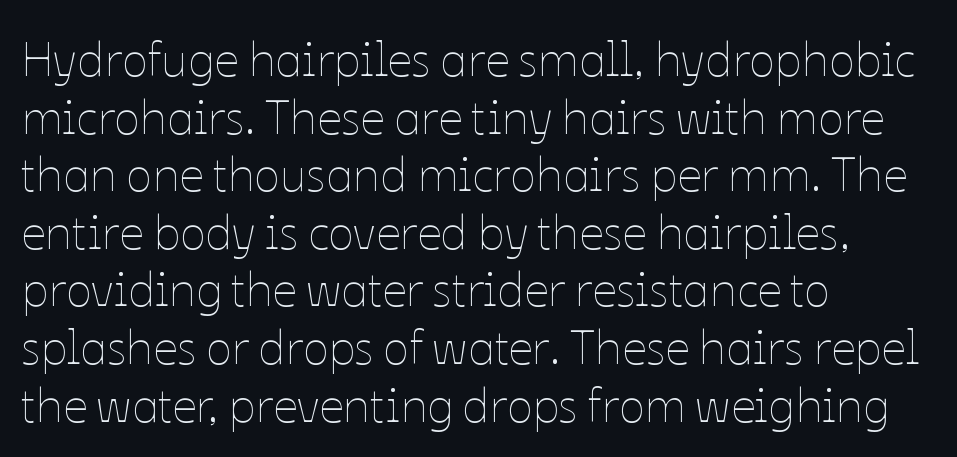
{"italic": "no", "bold": "no", "weight": "thin", "width": "normal", "stroke_contrast": "low", "x_height": "medium", "monospaced": "no", "underline": "no", "align": "left", "line_spacing_ratio": 1.2, "letter_spacing": "normal", "letter_spacing_em": 0.0, "glyph_px": 48}
